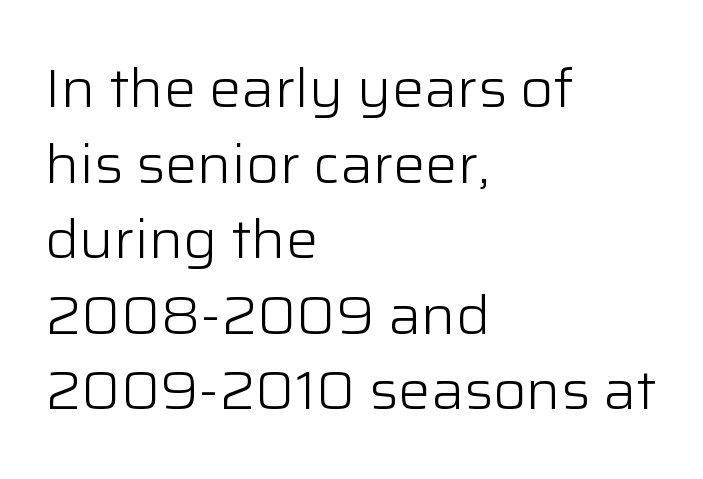
The setting favours the left margin, as ordinary paragraphs usually do. Nothing unusual about the tracking: characters are spaced as the font intends. Interline gaps are of average width in this sample. Is this a sans? Yes — the strokes have no serifs. The characters are drawn with everyday or finer stroke widths. Bare-footed words on every line.
